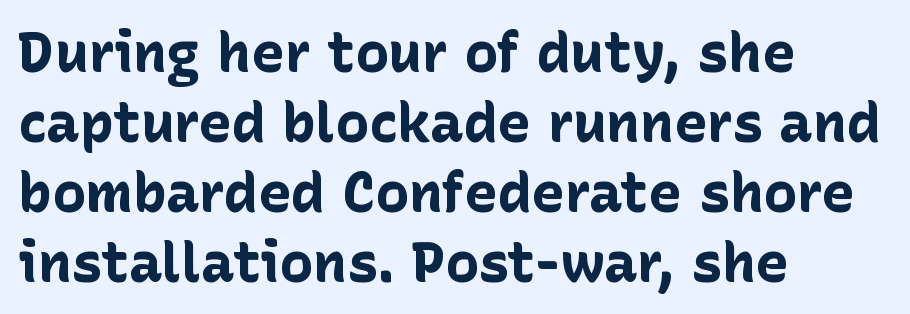
Q: Is the text bold? A: Yes.
Q: Is the text italic (slanted)? A: No, it is upright.
Q: Is the typeface a serif or a sans-serif typeface? A: Sans-serif.
Q: Is the text underlined? A: No.
Q: How is the paragraph aligned? A: Left-aligned.
Q: Is the spacing between letters normal or unusually wide? A: Normal.
Q: Is the spacing between lines tight, normal or loose? A: Normal.
Q: Width (condensed, normal, or wide)? A: Normal.
Q: Stroke contrast? A: Low.
Q: x-height? A: Medium.
Q: Monospaced? A: No.
